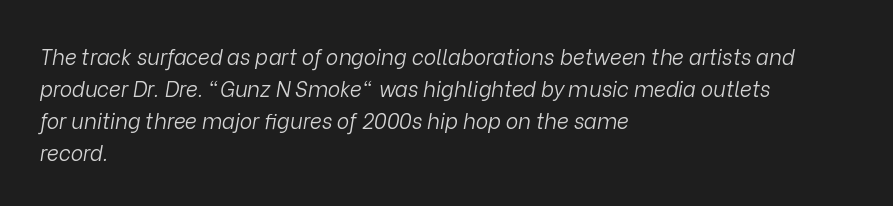
The image shows 21 px text type, italic (leaning right); set left-aligned, normal line spacing (1.52x), normal letter spacing, not underlined.
